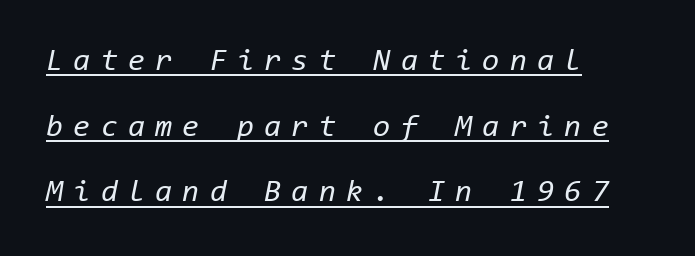
The image shows 31 px regular-weight type, italic (leaning right), monospaced; set left-aligned, loose line spacing (2.12x), unusually wide letter spacing (+0.33 em), underlined; low stroke contrast and a medium x-height.
